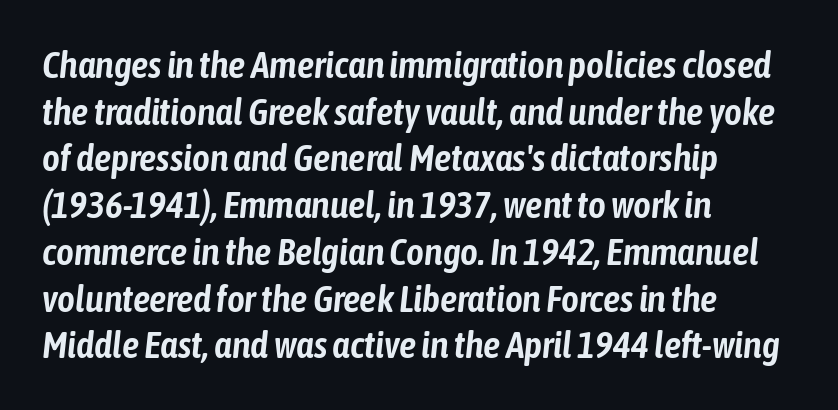
Q: Is the text italic (slanted)? A: Yes, it leans right by about 6 degrees.
Q: Is the text underlined? A: No.
Q: How is the paragraph aligned? A: Left-aligned.
Q: Is the spacing between letters normal or unusually wide? A: Normal.
Q: Width (condensed, normal, or wide)? A: Condensed.
Q: Stroke contrast? A: Low.
Q: x-height? A: Medium.
Q: Monospaced? A: No.
